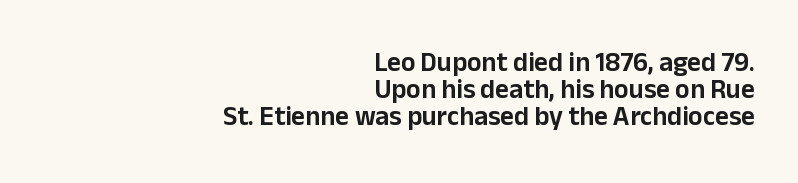
The image shows 27 px text type, upright; set right-aligned, tight line spacing (1.0x), normal letter spacing, not underlined.
